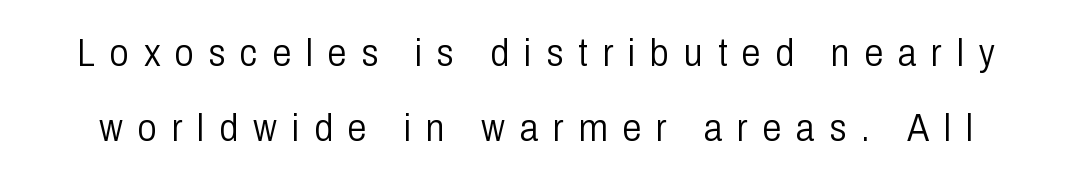
The image shows 38 px light, condensed sans-serif type, upright; set loose line spacing (1.98x), unusually wide letter spacing (+0.39 em), not underlined; low stroke contrast and a medium x-height.
